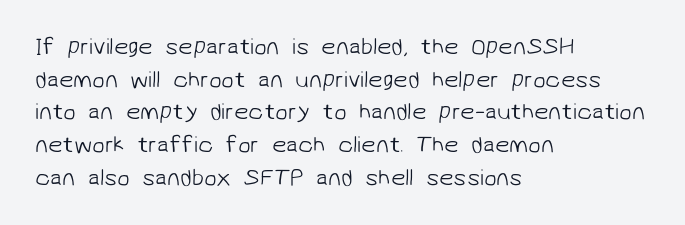
Q: Is the text bold? A: No.
Q: Is the text underlined? A: No.
Q: How is the paragraph aligned? A: Left-aligned.
Q: Is the spacing between letters normal or unusually wide? A: Normal.
Q: Is the spacing between lines tight, normal or loose? A: Normal.
